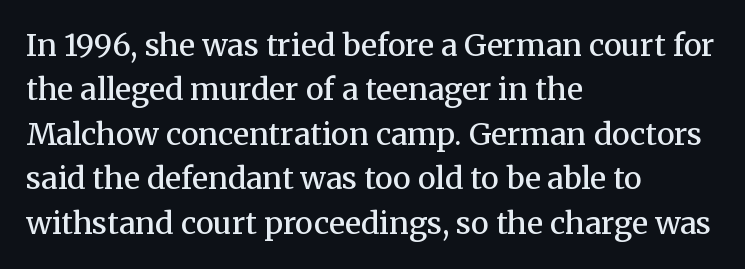
{"serif": "yes", "italic": "no", "bold": "semi", "weight": "semibold", "width": "normal", "stroke_contrast": "medium", "x_height": "medium", "monospaced": "no", "underline": "no", "align": "left", "line_spacing": "normal", "line_spacing_ratio": 1.48, "letter_spacing": "normal", "letter_spacing_em": 0.0, "glyph_px": 30}
